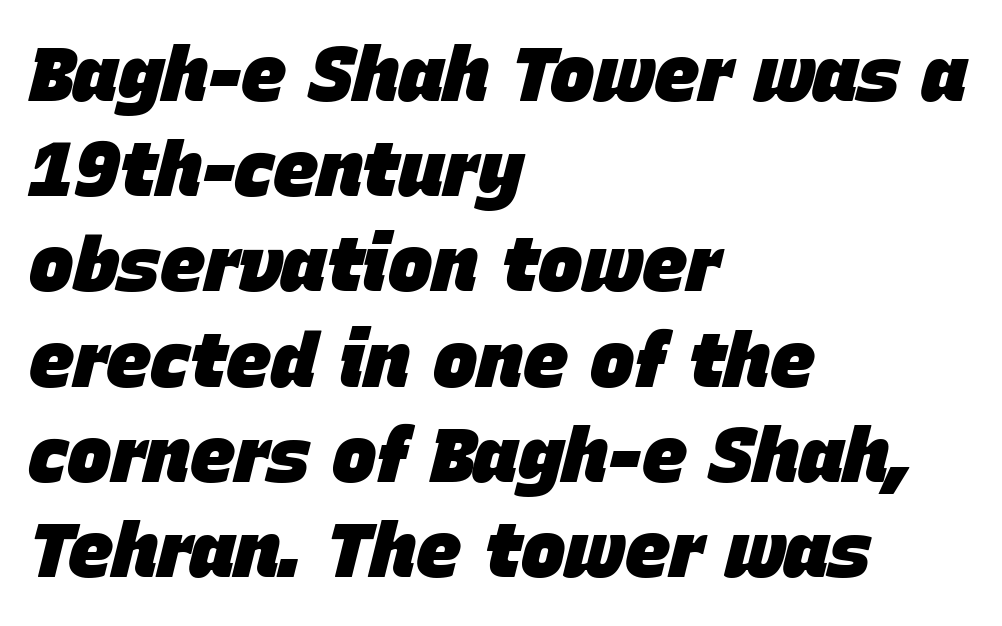
Type without underlining. Students, observe: this is what conventionally led text looks like. Slanted lettering throughout. These lines carry a lot of weight — the face is fully bold.
